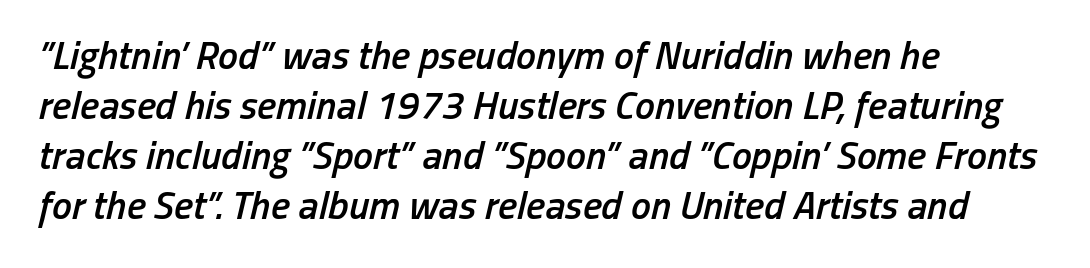
{"italic": "yes", "lean": "right", "slant_degrees": 13, "bold": "semi", "weight": "semibold", "width": "condensed", "stroke_contrast": "low", "x_height": "medium", "monospaced": "no", "underline": "no", "align": "left", "line_spacing": "normal", "line_spacing_ratio": 1.25, "letter_spacing": "normal", "letter_spacing_em": 0.0, "glyph_px": 40}
